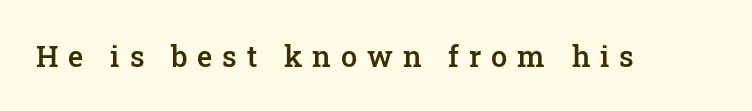
Q: Is the text bold? A: Semi-bold.
Q: Is the text italic (slanted)? A: No, it is upright.
Q: Is the typeface a serif or a sans-serif typeface? A: Serif.
Q: Is the text underlined? A: No.
Q: Is the spacing between letters normal or unusually wide? A: Unusually wide.
Q: Width (condensed, normal, or wide)? A: Normal.
Q: Stroke contrast? A: Low.
Q: x-height? A: Medium.
Q: Monospaced? A: No.
